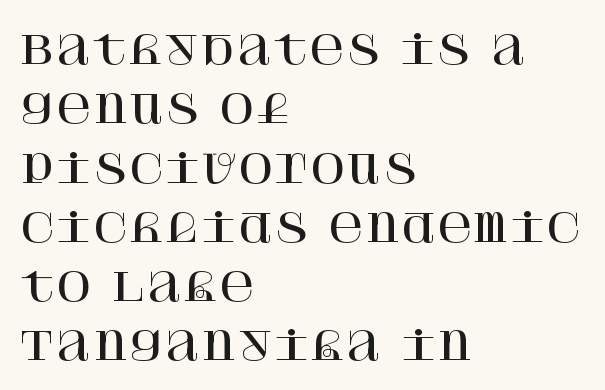
{"serif": "yes", "italic": "no", "width": "normal", "stroke_contrast": "high", "x_height": "large", "underline": "no", "align": "left", "line_spacing": "normal", "line_spacing_ratio": 1.52, "letter_spacing": "normal", "letter_spacing_em": 0.0, "glyph_px": 39}
